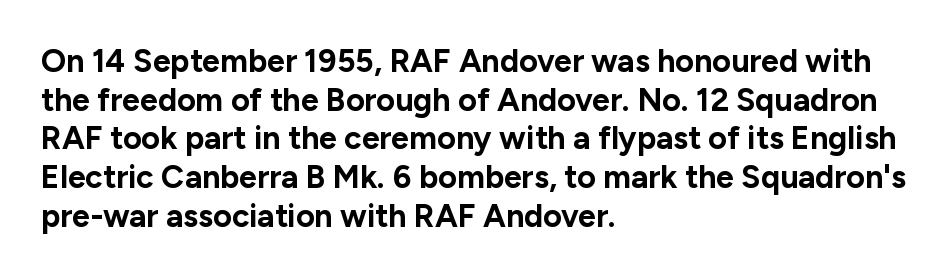
The image shows 32 px bold sans-serif type, upright; set left-aligned, line spacing 1.21x, normal letter spacing, not underlined; low stroke contrast and a medium x-height.
